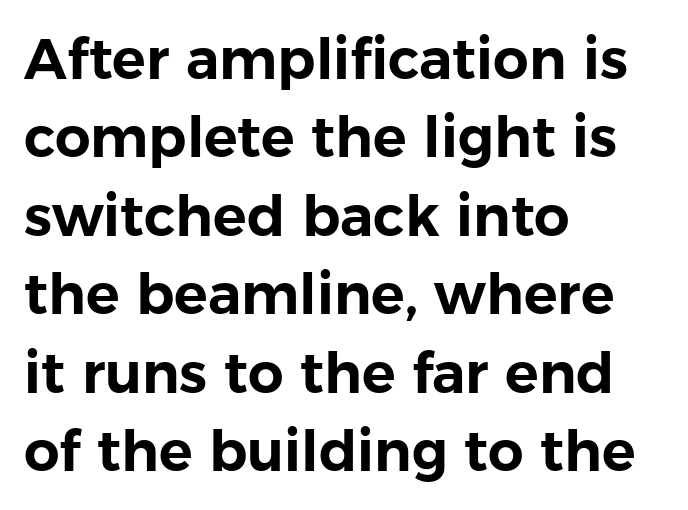
The image shows 56 px sans-serif type, upright; set left-aligned, normal line spacing (1.4x), normal letter spacing, not underlined; low stroke contrast and a medium x-height.
